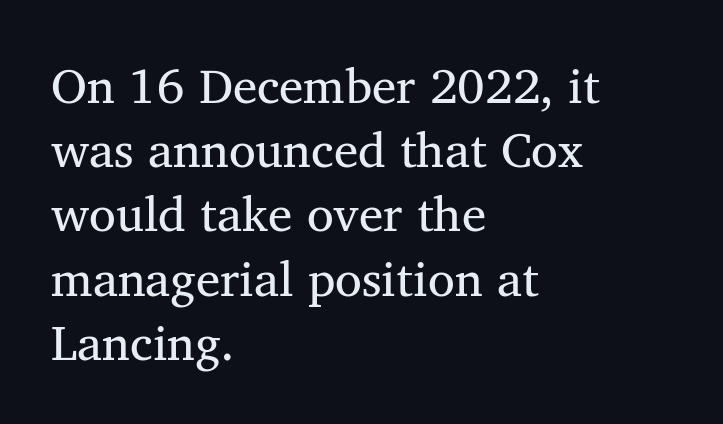
{"serif": "yes", "italic": "no", "bold": "no", "weight": "regular", "width": "normal", "stroke_contrast": "medium", "x_height": "medium", "monospaced": "no", "underline": "no", "align": "left", "line_spacing": "normal", "line_spacing_ratio": 1.31, "letter_spacing": "normal", "letter_spacing_em": 0.0, "glyph_px": 49}
